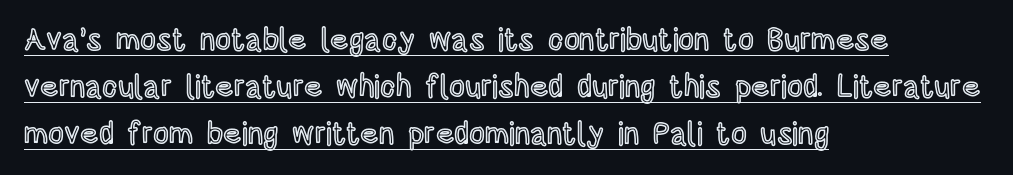
{"italic": "no", "width": "condensed", "x_height": "large", "monospaced": "no", "underline": "yes", "align": "left", "line_spacing": "normal", "line_spacing_ratio": 1.52, "letter_spacing": "normal", "letter_spacing_em": 0.0, "glyph_px": 31}
